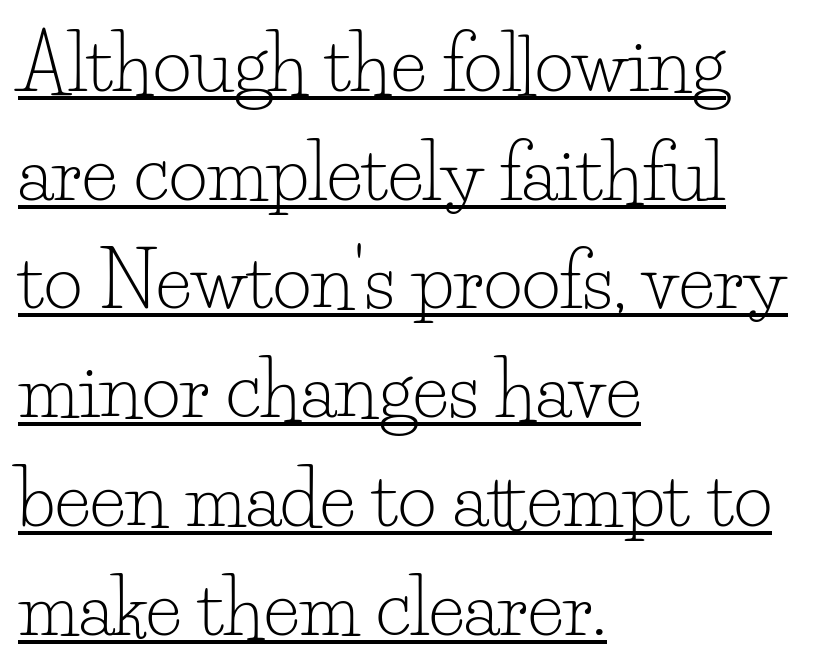
Each word holds together tightly as a unit, with standard inter-letter gaps. The rag falls on the right side of this text block. Each letter's strokes conclude with small projecting serifs. When letters stand straight like this, we call the style roman or upright. In designer terms, the underline attribute is active on this setting. The lines sit at an ordinary, default distance from one another.
